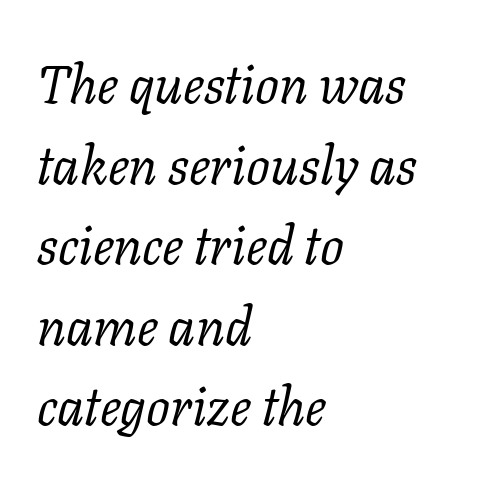
{"serif": "yes", "italic": "yes", "lean": "right", "slant_degrees": 11, "bold": "no", "weight": "regular", "width": "normal", "stroke_contrast": "low", "x_height": "medium", "monospaced": "no", "underline": "no", "align": "left", "line_spacing": "normal", "line_spacing_ratio": 1.52, "letter_spacing": "normal", "letter_spacing_em": 0.0, "glyph_px": 53}
